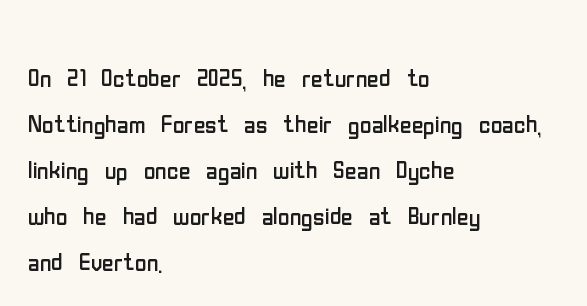
Q: Is the text bold? A: No.
Q: Is the text italic (slanted)? A: No, it is upright.
Q: Is the typeface a serif or a sans-serif typeface? A: Sans-serif.
Q: Is the text underlined? A: No.
Q: How is the paragraph aligned? A: Left-aligned.
Q: Is the spacing between letters normal or unusually wide? A: Normal.
Q: Is the spacing between lines tight, normal or loose? A: Normal.
Q: Width (condensed, normal, or wide)? A: Condensed.
Q: Stroke contrast? A: Low.
Q: x-height? A: Medium.
Q: Monospaced? A: No.
